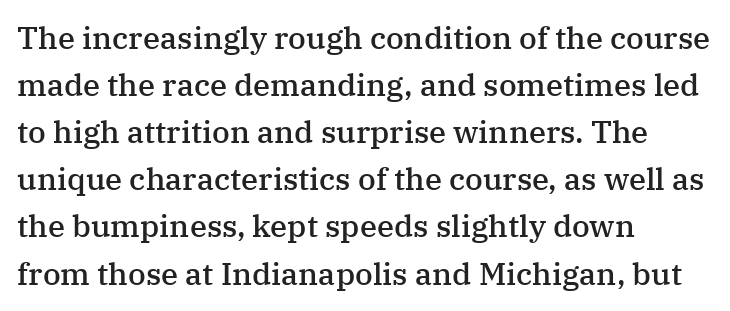
The image shows 31 px semibold serif type, upright; set left-aligned, normal line spacing (1.52x), normal letter spacing, not underlined; medium stroke contrast and a medium x-height.
